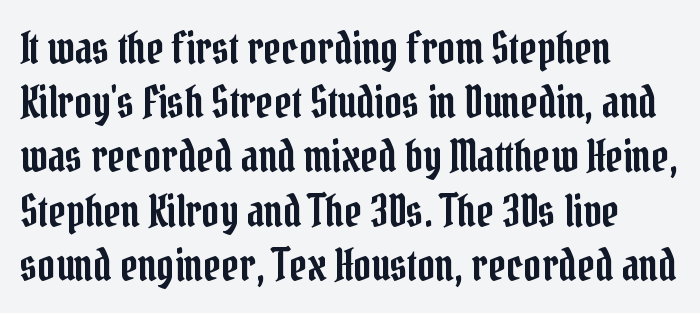
Q: Is the text italic (slanted)? A: No, it is upright.
Q: Is the typeface a serif or a sans-serif typeface? A: Serif.
Q: Is the text underlined? A: No.
Q: How is the paragraph aligned? A: Left-aligned.
Q: Is the spacing between letters normal or unusually wide? A: Normal.
Q: Is the spacing between lines tight, normal or loose? A: Normal.
Q: Width (condensed, normal, or wide)? A: Condensed.
Q: Stroke contrast? A: Low.
Q: x-height? A: Medium.
Q: Monospaced? A: No.
